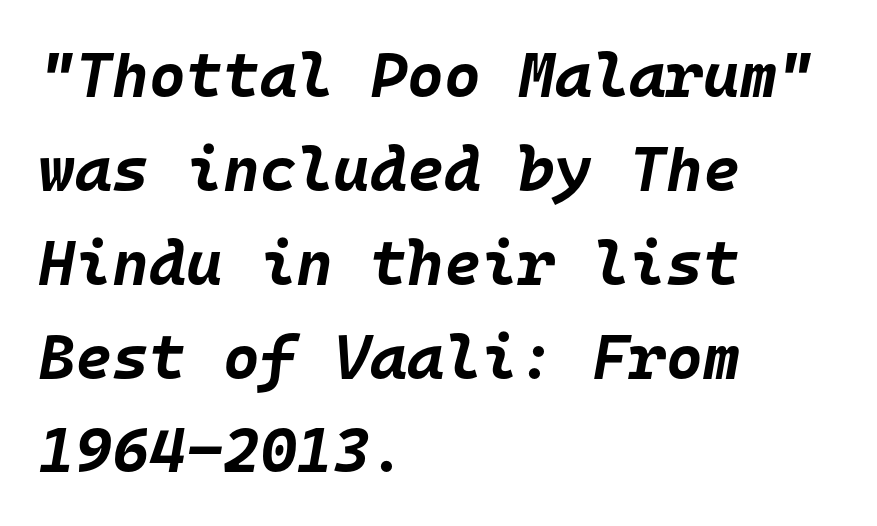
The image shows 63 px bold type, italic (leaning right), monospaced; set left-aligned, normal line spacing (1.49x), normal letter spacing, not underlined; low stroke contrast and a large x-height.
